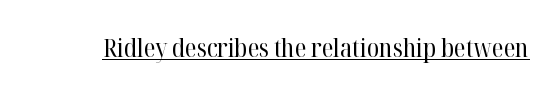
Q: Is the text bold? A: No.
Q: Is the text italic (slanted)? A: No, it is upright.
Q: Is the text underlined? A: Yes.
Q: Is the spacing between letters normal or unusually wide? A: Normal.
